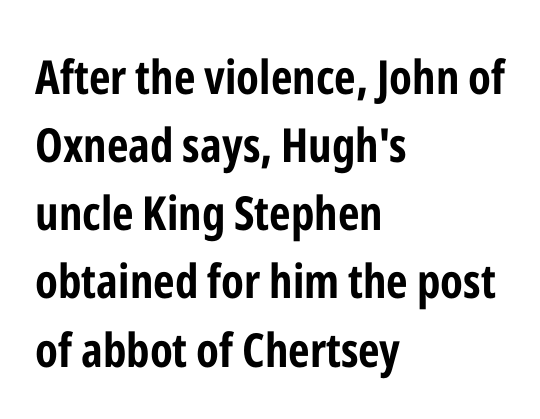
{"serif": "no", "italic": "no", "bold": "yes", "weight": "bold", "width": "condensed", "stroke_contrast": "low", "x_height": "medium", "monospaced": "no", "underline": "no", "align": "left", "line_spacing": "normal", "line_spacing_ratio": 1.45, "letter_spacing": "normal", "letter_spacing_em": 0.0, "glyph_px": 47}
